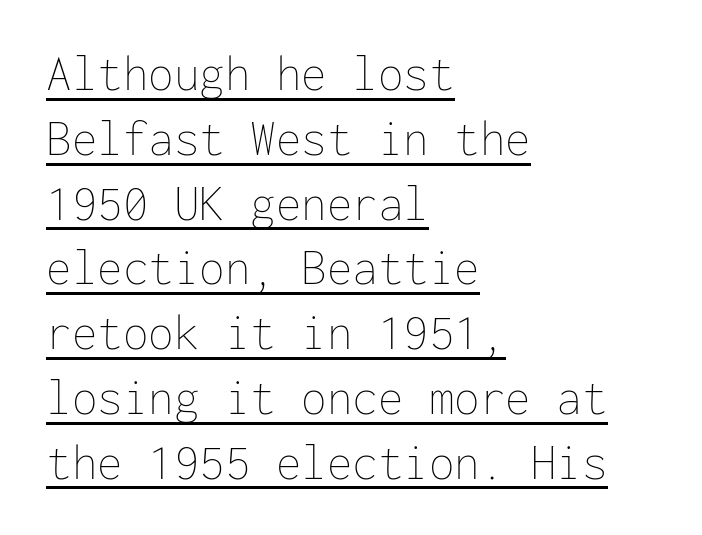
The image shows 51 px thin type, upright, monospaced; set left-aligned, normal line spacing (1.27x), normal letter spacing, underlined; low stroke contrast and a medium x-height.
